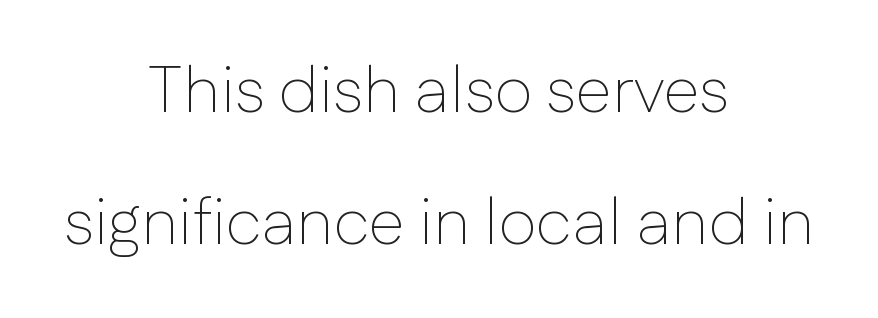
The image shows 66 px thin sans-serif type, upright; set centered, loose line spacing (2.0x), normal letter spacing, not underlined; low stroke contrast and a medium x-height.
